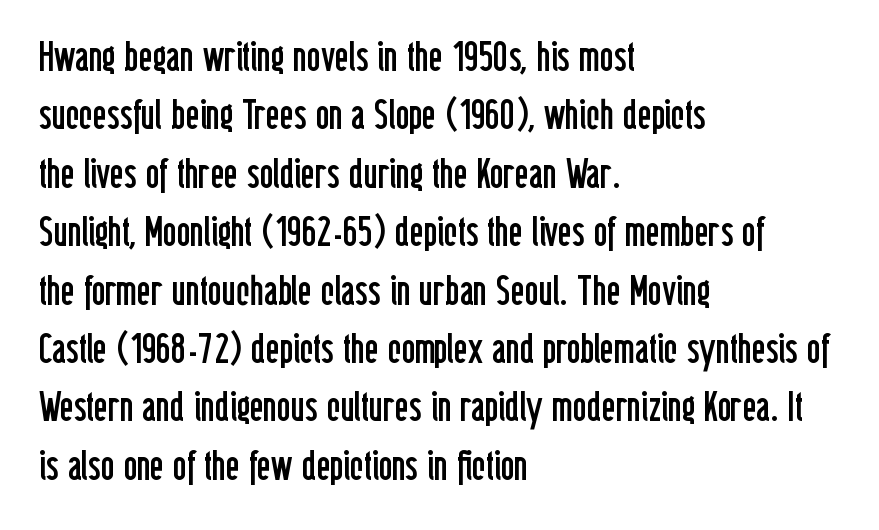
The image shows 42 px regular-weight, condensed sans-serif type, upright; set left-aligned, normal line spacing (1.39x), normal letter spacing, not underlined; low stroke contrast and a medium x-height.
